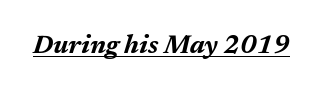
The image shows 26 px bold type, italic (leaning right); set normal letter spacing, underlined.
